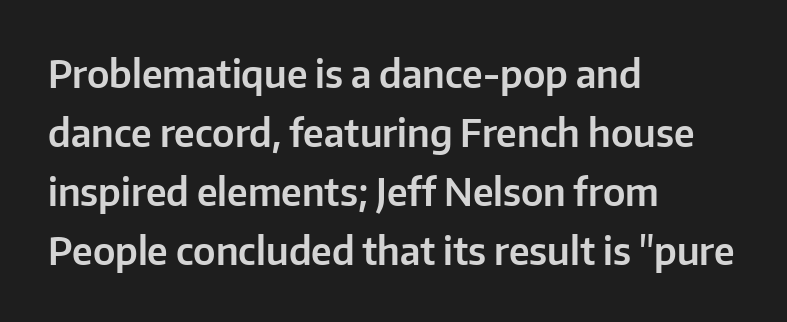
The image shows 38 px sans-serif type, upright; set left-aligned, normal line spacing (1.55x), normal letter spacing, not underlined; low stroke contrast and a medium x-height.
